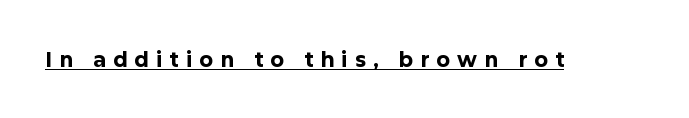
How are the letters spaced? Widely, with obvious added tracking. When letters stand straight like this, we call the style roman or upright. As a designer I'd log this as weight 700, bold. Looks like someone drew a line under every word here.
